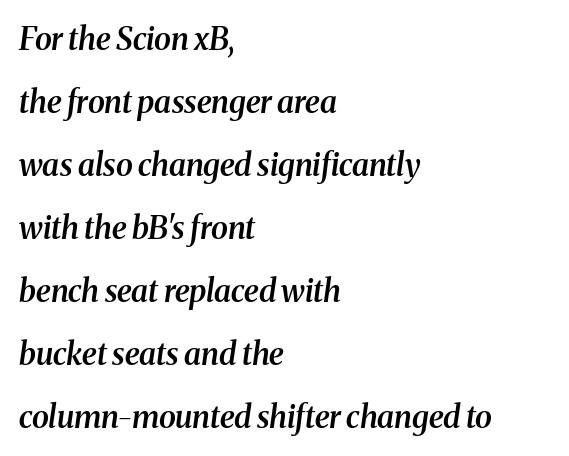
The image shows 31 px semibold serif type, italic (leaning right); set left-aligned, loose line spacing (2.03x), normal letter spacing, not underlined; medium stroke contrast and a medium x-height.
